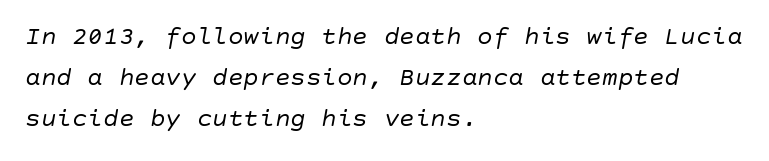
{"italic": "yes", "lean": "right", "slant_degrees": 10, "bold": "no", "underline": "no", "align": "left", "line_spacing": "normal", "line_spacing_ratio": 1.58, "letter_spacing": "normal", "letter_spacing_em": 0.0, "glyph_px": 26}
